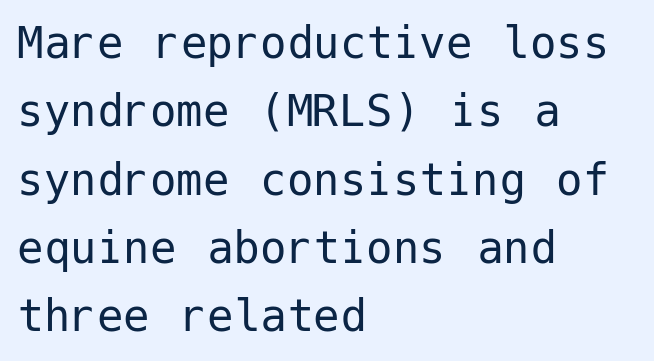
{"serif": "no", "italic": "no", "bold": "no", "weight": "regular", "width": "normal", "stroke_contrast": "low", "x_height": "medium", "underline": "no", "align": "left", "line_spacing": "normal", "line_spacing_ratio": 1.29, "letter_spacing": "normal", "letter_spacing_em": 0.0, "glyph_px": 53}
